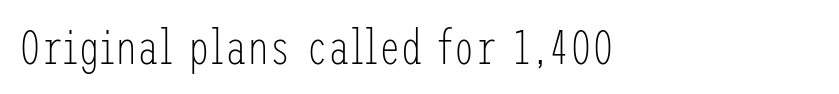
A typesetter would mark this as roman, not italic. Beneath every word, the page is bare. Short and long lines alike share a common starting point at left. Each word holds together tightly as a unit, with standard inter-letter gaps. This is not heavy type; no bold has been used. Stroke terminals: plain, sans-serif.
